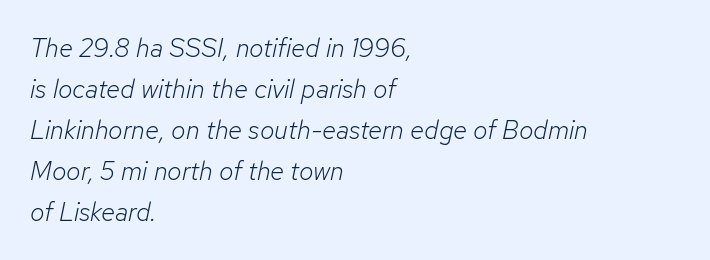
Q: Is the text bold? A: No.
Q: Is the text italic (slanted)? A: Yes, it leans right by about 12 degrees.
Q: Is the text underlined? A: No.
Q: How is the paragraph aligned? A: Left-aligned.
Q: Is the spacing between letters normal or unusually wide? A: Normal.
Q: Is the spacing between lines tight, normal or loose? A: Normal.
